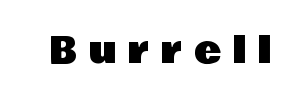
The image shows 36 px sans-serif type, upright; set unusually wide letter spacing (+0.34 em), not underlined; low stroke contrast and a large x-height.
